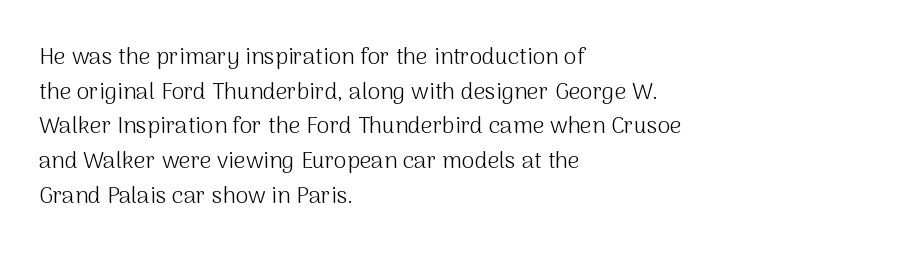
Q: Is the text bold? A: No.
Q: Is the text italic (slanted)? A: No, it is upright.
Q: Is the text underlined? A: No.
Q: How is the paragraph aligned? A: Left-aligned.
Q: Is the spacing between letters normal or unusually wide? A: Normal.
Q: Is the spacing between lines tight, normal or loose? A: Normal.
